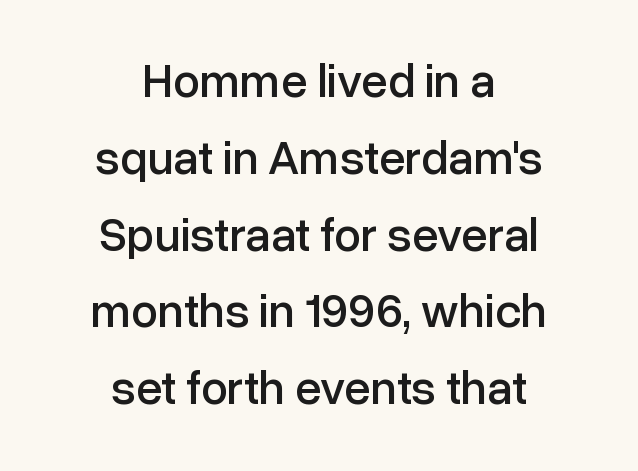
{"serif": "no", "italic": "no", "width": "normal", "stroke_contrast": "low", "x_height": "medium", "monospaced": "no", "underline": "no", "align": "center", "line_spacing": "normal", "line_spacing_ratio": 1.6, "letter_spacing": "normal", "letter_spacing_em": 0.0, "glyph_px": 48}
